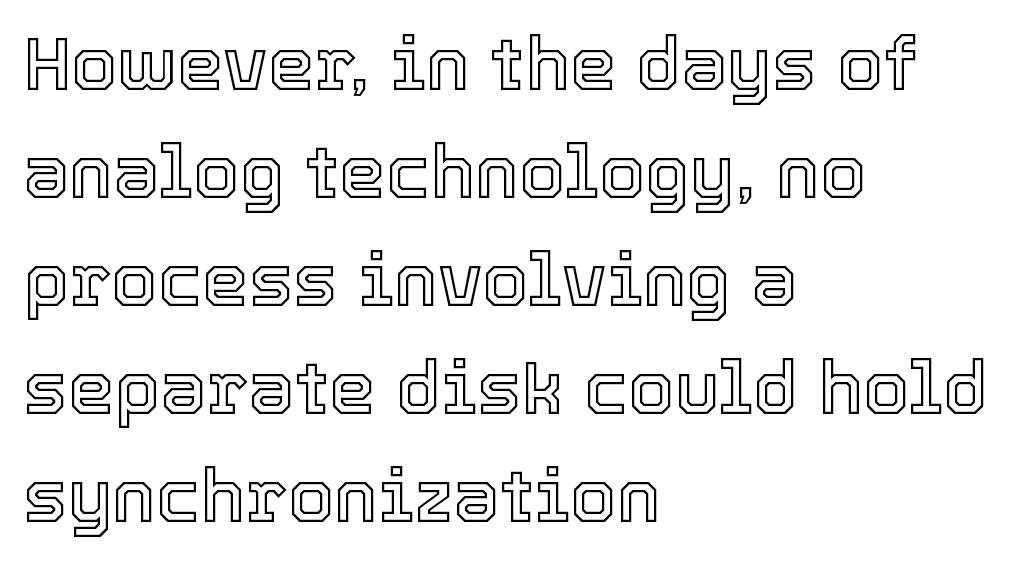
Q: Is the text italic (slanted)? A: No, it is upright.
Q: Is the text underlined? A: No.
Q: How is the paragraph aligned? A: Left-aligned.
Q: Is the spacing between letters normal or unusually wide? A: Normal.
Q: Is the spacing between lines tight, normal or loose? A: Normal.
Q: Width (condensed, normal, or wide)? A: Normal.
Q: x-height? A: Medium.
Q: Monospaced? A: No.
